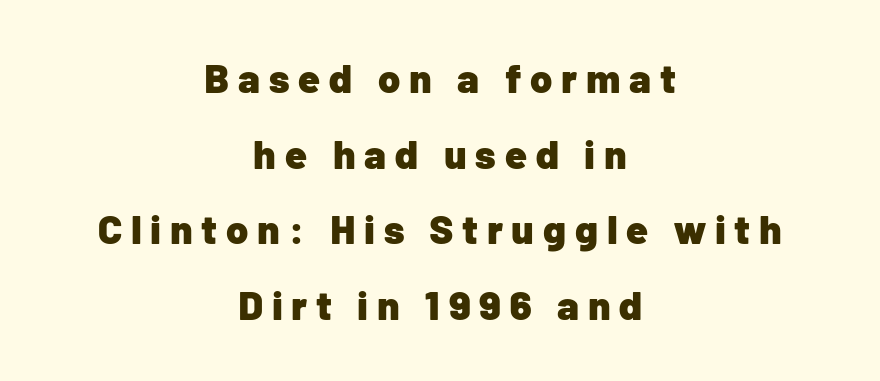
This rendering employs a face without finishing strokes, i.e., a sans-serif. Notice how the stems are strictly vertical — no italics here. Each row of text sits above clean, open space. One-word summary of the alignment: center. Do the characters align in a grid? No, the font is proportional. Chunky letters — that's bold for sure.
